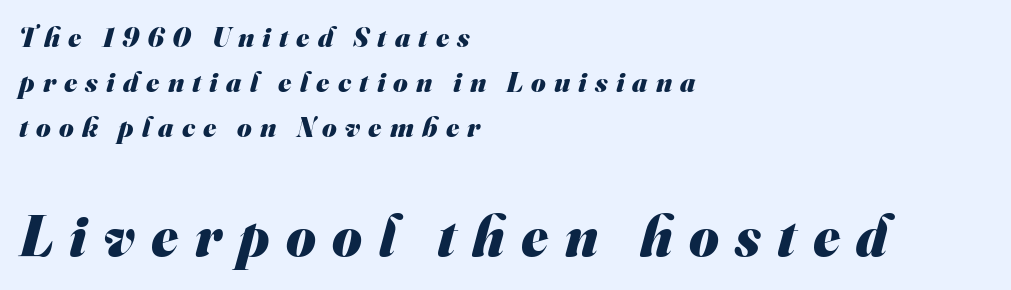
{"serif": "no", "bold": "yes", "weight": "heavy", "width": "normal", "stroke_contrast": "medium", "x_height": "small", "monospaced": "no", "underline": "no", "align": "left", "line_spacing": "normal", "line_spacing_ratio": 1.61, "letter_spacing": "wide", "letter_spacing_em": 0.29, "larger_block": "second", "size_ratio": 2.04, "glyph_px": 57}
